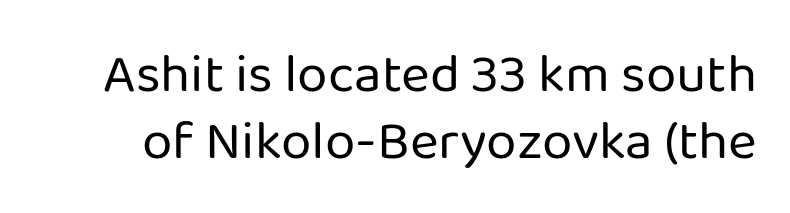
{"serif": "no", "italic": "no", "bold": "no", "weight": "regular", "width": "normal", "stroke_contrast": "low", "x_height": "medium", "monospaced": "no", "underline": "no", "line_spacing_ratio": 1.21, "letter_spacing": "normal", "letter_spacing_em": 0.0, "glyph_px": 55}
